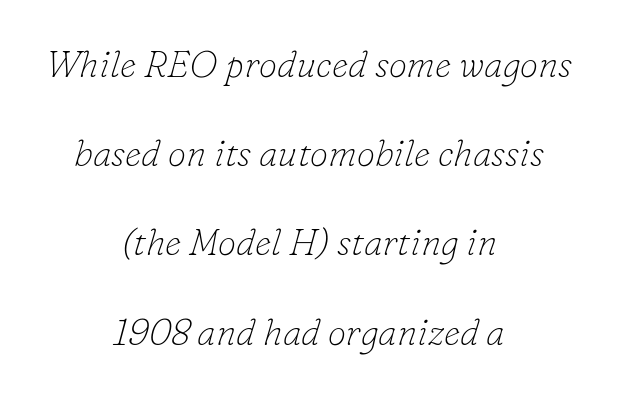
Q: Is the text bold? A: No.
Q: Is the text italic (slanted)? A: Yes, it leans right by about 16 degrees.
Q: Is the typeface a serif or a sans-serif typeface? A: Serif.
Q: Is the text underlined? A: No.
Q: How is the paragraph aligned? A: Centered.
Q: Is the spacing between letters normal or unusually wide? A: Normal.
Q: Is the spacing between lines tight, normal or loose? A: Loose.
Q: Width (condensed, normal, or wide)? A: Normal.
Q: Stroke contrast? A: Low.
Q: x-height? A: Small.
Q: Monospaced? A: No.
